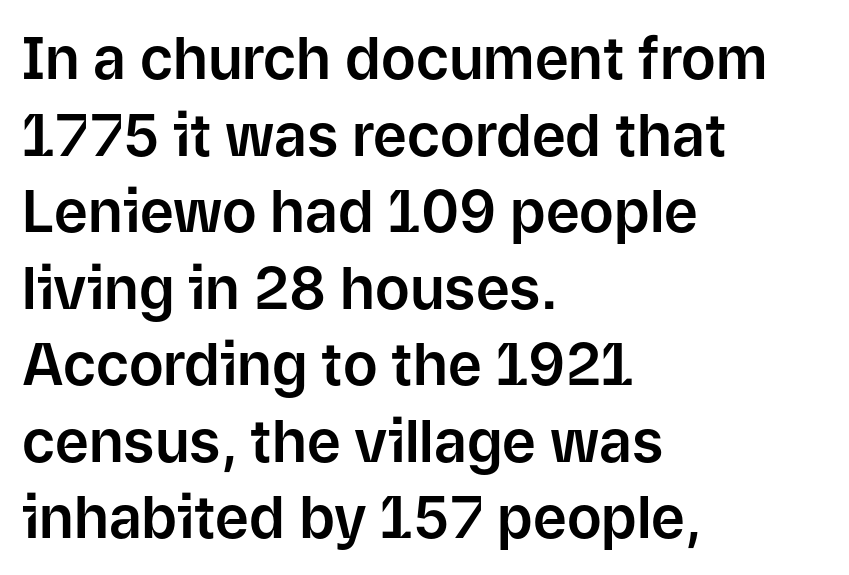
The image shows 58 px sans-serif type, upright; set left-aligned, normal line spacing (1.32x), normal letter spacing, not underlined; low stroke contrast and a medium x-height.
